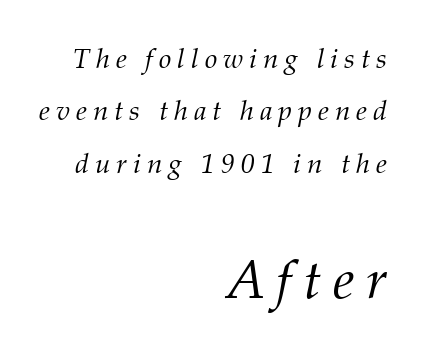
{"serif": "yes", "italic": "yes", "lean": "right", "slant_degrees": 12, "bold": "no", "weight": "light", "width": "normal", "stroke_contrast": "medium", "x_height": "medium", "monospaced": "no", "underline": "no", "align": "right", "line_spacing_ratio": 1.87, "letter_spacing": "wide", "letter_spacing_em": 0.21, "larger_block": "second", "size_ratio": 1.96, "glyph_px": 55}
